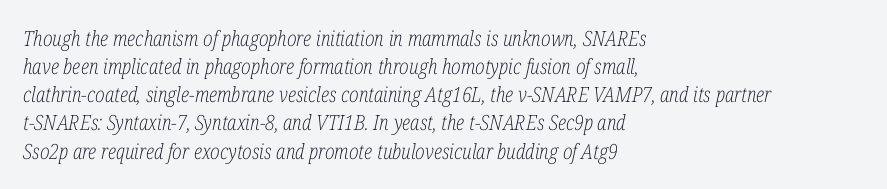
Q: Is the text bold? A: No.
Q: Is the text italic (slanted)? A: Yes, it leans right by about 12 degrees.
Q: Is the text underlined? A: No.
Q: How is the paragraph aligned? A: Left-aligned.
Q: Is the spacing between letters normal or unusually wide? A: Normal.
Q: Is the spacing between lines tight, normal or loose? A: Normal.
